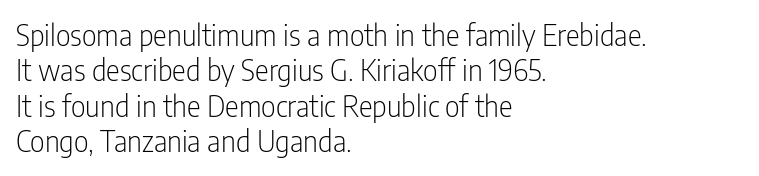
Q: Is the text bold? A: No.
Q: Is the text italic (slanted)? A: No, it is upright.
Q: Is the typeface a serif or a sans-serif typeface? A: Sans-serif.
Q: Is the text underlined? A: No.
Q: How is the paragraph aligned? A: Left-aligned.
Q: Is the spacing between letters normal or unusually wide? A: Normal.
Q: Width (condensed, normal, or wide)? A: Condensed.
Q: Stroke contrast? A: Low.
Q: x-height? A: Medium.
Q: Monospaced? A: No.
